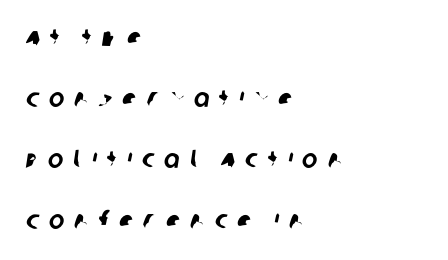
Q: Is the text underlined? A: No.
Q: How is the paragraph aligned? A: Left-aligned.
Q: Is the spacing between letters normal or unusually wide? A: Unusually wide.
Q: Is the spacing between lines tight, normal or loose? A: Loose.
